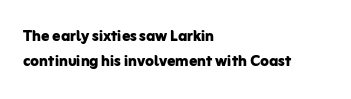
Q: Is the text bold? A: Yes.
Q: Is the text italic (slanted)? A: No, it is upright.
Q: Is the text underlined? A: No.
Q: How is the paragraph aligned? A: Left-aligned.
Q: Is the spacing between letters normal or unusually wide? A: Normal.
